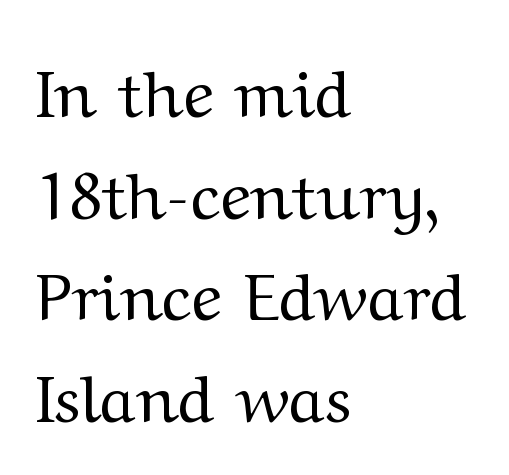
{"serif": "yes", "italic": "no", "bold": "no", "weight": "regular", "width": "wide", "stroke_contrast": "medium", "x_height": "medium", "monospaced": "no", "underline": "no", "align": "left", "line_spacing": "normal", "line_spacing_ratio": 1.54, "letter_spacing": "normal", "letter_spacing_em": 0.0, "glyph_px": 66}
